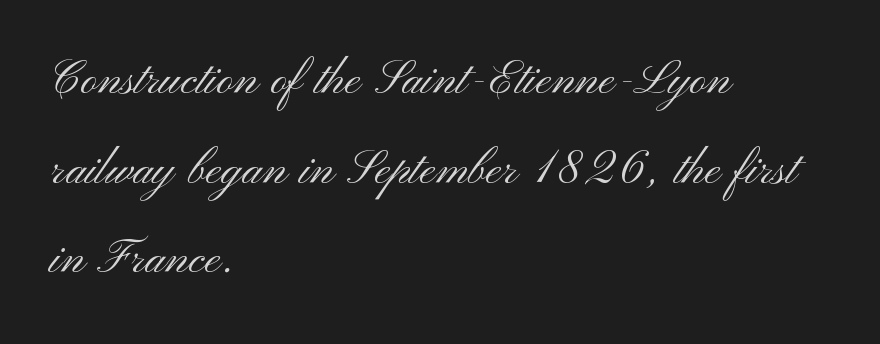
Q: Is the text bold? A: No.
Q: Is the text italic (slanted)? A: Yes.
Q: Is the typeface a serif or a sans-serif typeface? A: Sans-serif.
Q: Is the text underlined? A: No.
Q: How is the paragraph aligned? A: Left-aligned.
Q: Is the spacing between letters normal or unusually wide? A: Normal.
Q: Is the spacing between lines tight, normal or loose? A: Normal.
Q: Width (condensed, normal, or wide)? A: Wide.
Q: Stroke contrast? A: Medium.
Q: x-height? A: Small.
Q: Monospaced? A: No.
